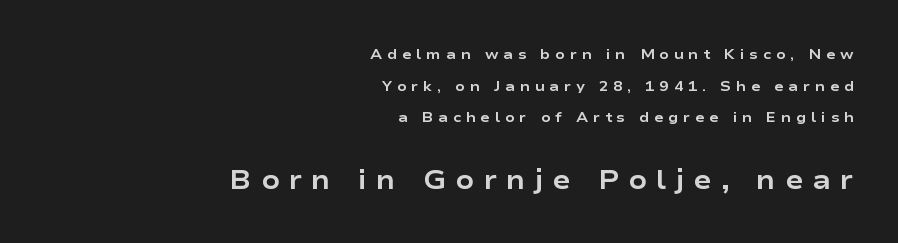
Q: Is the text bold? A: Yes.
Q: Is the text italic (slanted)? A: No, it is upright.
Q: Is the text underlined? A: No.
Q: How is the paragraph aligned? A: Right-aligned.
Q: Is the spacing between letters normal or unusually wide? A: Unusually wide.
Q: Is the spacing between lines tight, normal or loose? A: Loose.
Q: Which block of text is set in a larger size, the first (top) or the second (bottom)? A: The second (bottom) one.
